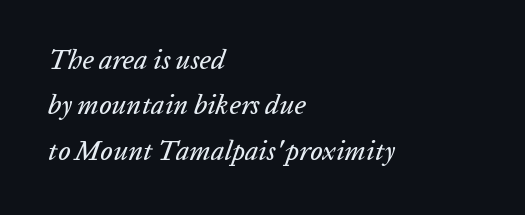
Typeset ragged right — the left edge is the straight one. Tall strokes in this sample are angled rather than plumb. The zone under the glyphs is completely vacant. Evenly set lines give the paragraph a standard silhouette. Look at the tracking — it's just the regular setting, nothing added.
